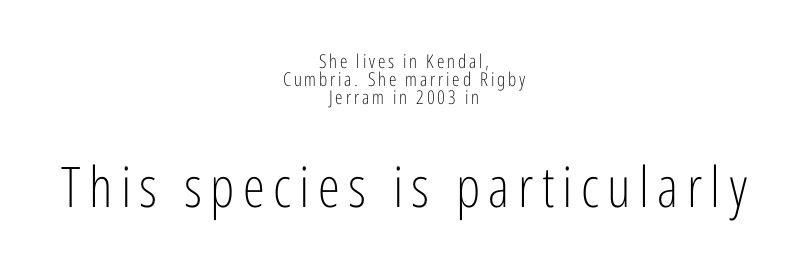
The image shows 56 px light, condensed sans-serif type, upright; set centered, tight line spacing (0.96x), not underlined; the second (bottom) block is 2.95x larger; low stroke contrast and a medium x-height.
